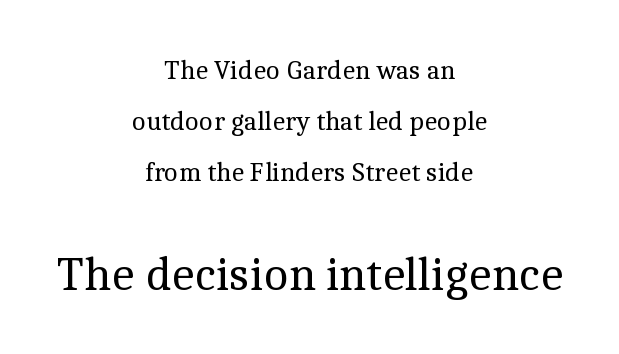
Tracking here is standard; glyphs follow each other at the usual distance. Leftover space on each line is divided equally before and after the words. Is this a fixed-width face? No — the glyphs have proportional, varying widths. Is this a heavy cut? Hardly; it is regular or lighter. This sample uses a serif face. Style check: upright.
